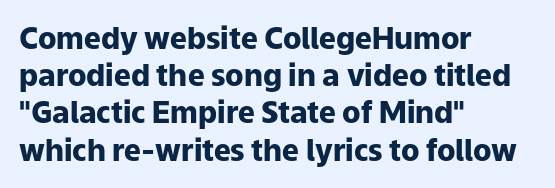
The image shows 30 px heavy sans-serif type, upright; set left-aligned, line spacing 1.24x, normal letter spacing, not underlined; low stroke contrast and a medium x-height.
